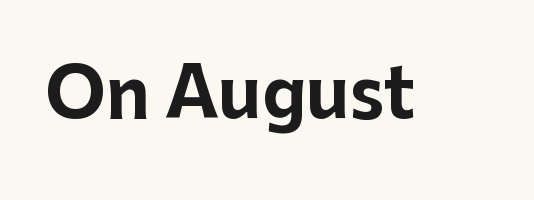
{"serif": "no", "italic": "no", "bold": "yes", "weight": "bold", "width": "normal", "stroke_contrast": "low", "x_height": "medium", "monospaced": "no", "underline": "no", "letter_spacing": "normal", "letter_spacing_em": 0.0, "glyph_px": 68}
